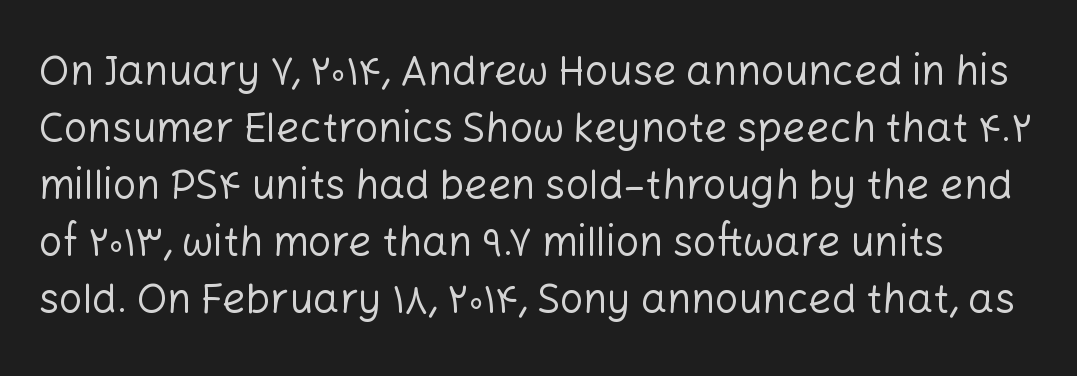
In terms of letterform style, serifs are entirely absent. Bold? No — there's no thickening of the strokes. Think of a printed novel: that variable character pitch is what you see here. The baseline area is clear.
